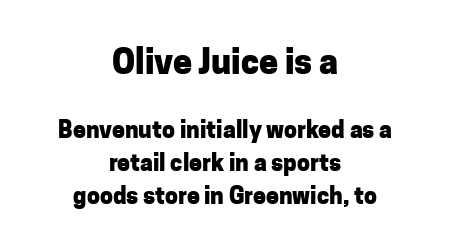
Whoever set this chose a conventional vertical rhythm. The letters advance in unequal steps, a hallmark of proportional type. Visually the block forms a symmetrical silhouette, jagged on both flanks. The space directly below the letters is spotless. The face used here is a sans, in the tradition of grotesques and geometrics. If you drew a line through each stem, it would be perfectly vertical.
